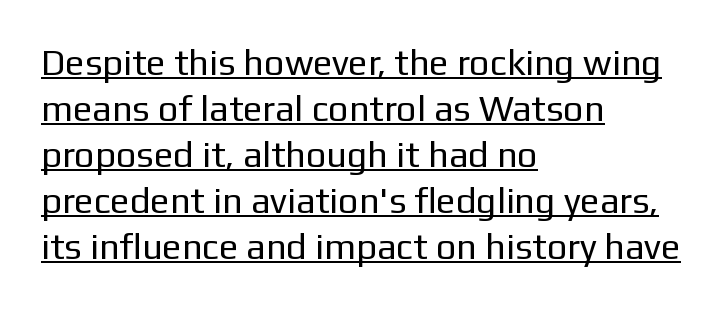
Q: Is the text bold? A: No.
Q: Is the text italic (slanted)? A: No, it is upright.
Q: Is the typeface a serif or a sans-serif typeface? A: Sans-serif.
Q: Is the text underlined? A: Yes.
Q: How is the paragraph aligned? A: Left-aligned.
Q: Is the spacing between letters normal or unusually wide? A: Normal.
Q: Is the spacing between lines tight, normal or loose? A: Normal.
Q: Width (condensed, normal, or wide)? A: Normal.
Q: Stroke contrast? A: Low.
Q: x-height? A: Medium.
Q: Monospaced? A: No.
